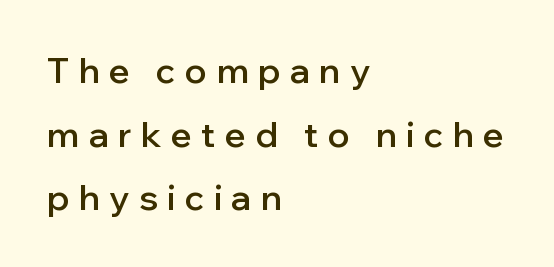
The image shows 35 px semibold sans-serif type, upright; set left-aligned, line spacing 1.82x, unusually wide letter spacing (+0.27 em), not underlined; low stroke contrast and a medium x-height.
